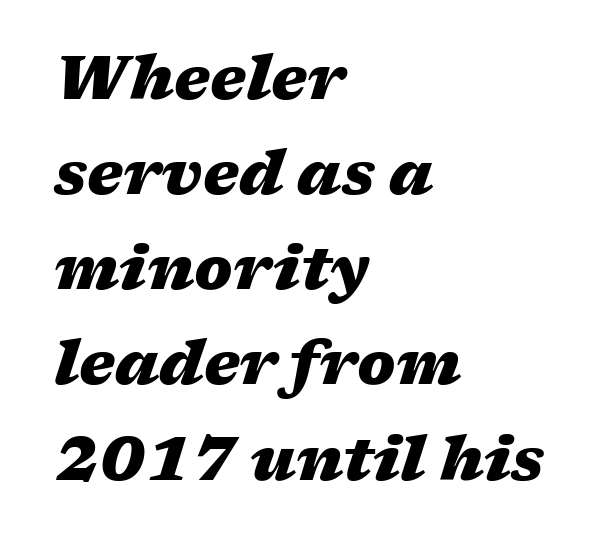
The image shows 61 px heavy, wide type, italic (leaning right); set left-aligned, normal line spacing (1.56x), normal letter spacing, not underlined; medium stroke contrast and a medium x-height.
